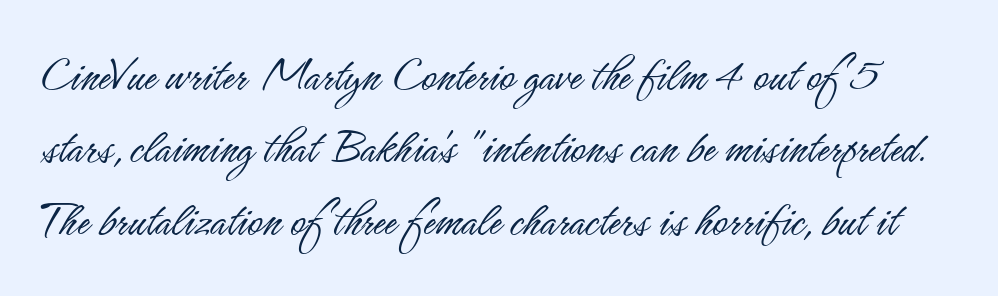
Q: Is the text bold? A: No.
Q: Is the text italic (slanted)? A: Yes.
Q: Is the typeface a serif or a sans-serif typeface? A: Sans-serif.
Q: Is the text underlined? A: No.
Q: Is the spacing between letters normal or unusually wide? A: Normal.
Q: Is the spacing between lines tight, normal or loose? A: Normal.
Q: Width (condensed, normal, or wide)? A: Condensed.
Q: Stroke contrast? A: Low.
Q: x-height? A: Small.
Q: Monospaced? A: No.
